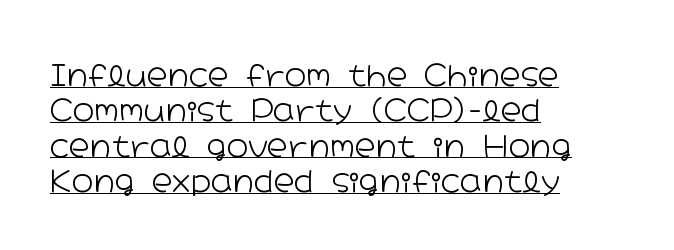
These lines were composed using upright roman letters. The rendering shows plain stroke endings on the letterforms — a sans-serif design. The font is comparable to plain body text, perhaps lighter. Between one letter and the next there's only the usual sliver of space. Compared with a centered layout, this one pins lines to the left instead. Spacing verdict: proportional, widths tailored to each character.
